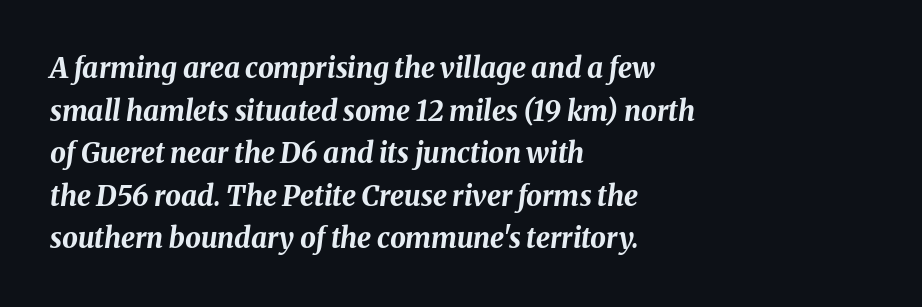
Yep, that's italic — everything's leaning. Baseline-to-baseline distance is the conventional proportion of letter height. Descenders are the only things crossing below the line. Varying glyph widths throughout — classic text-font behaviour.
